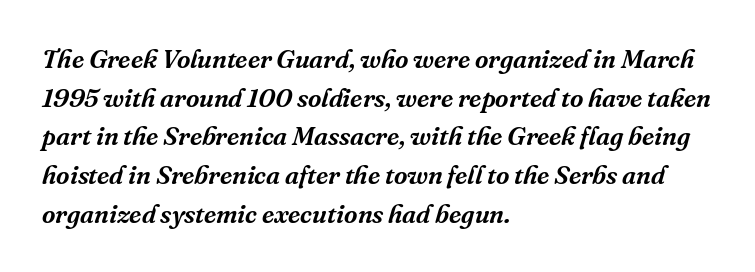
Q: Is the text italic (slanted)? A: Yes, it leans right by about 16 degrees.
Q: Is the text underlined? A: No.
Q: How is the paragraph aligned? A: Left-aligned.
Q: Is the spacing between letters normal or unusually wide? A: Normal.
Q: Is the spacing between lines tight, normal or loose? A: Normal.
